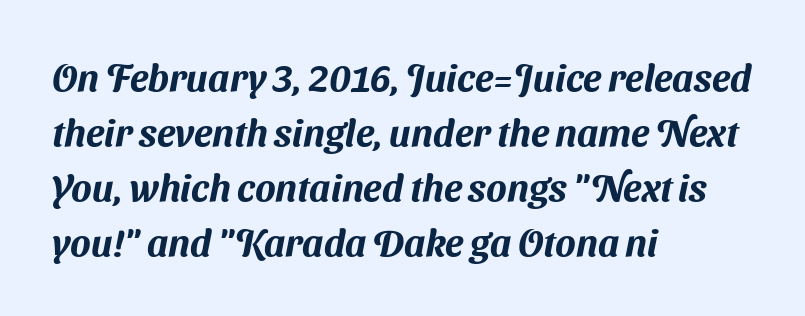
Q: Is the typeface a serif or a sans-serif typeface? A: Sans-serif.
Q: Is the text underlined? A: No.
Q: How is the paragraph aligned? A: Left-aligned.
Q: Is the spacing between letters normal or unusually wide? A: Normal.
Q: Is the spacing between lines tight, normal or loose? A: Normal.
Q: Width (condensed, normal, or wide)? A: Normal.
Q: Stroke contrast? A: Medium.
Q: x-height? A: Medium.
Q: Monospaced? A: No.
